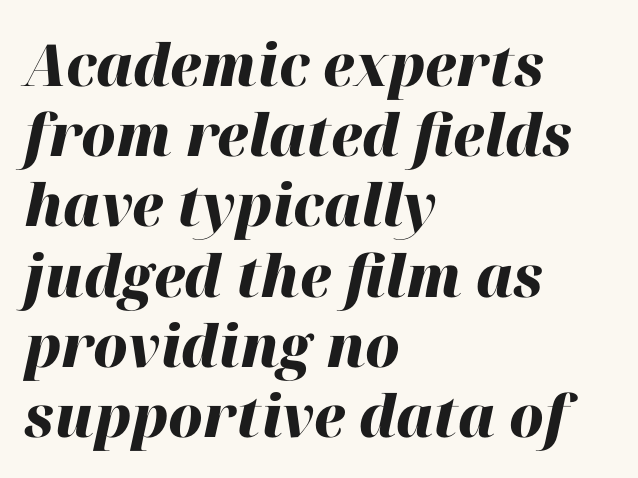
The image shows 58 px heavy type, italic (leaning right); set left-aligned, line spacing 1.21x, normal letter spacing, not underlined; high stroke contrast and a medium x-height.
